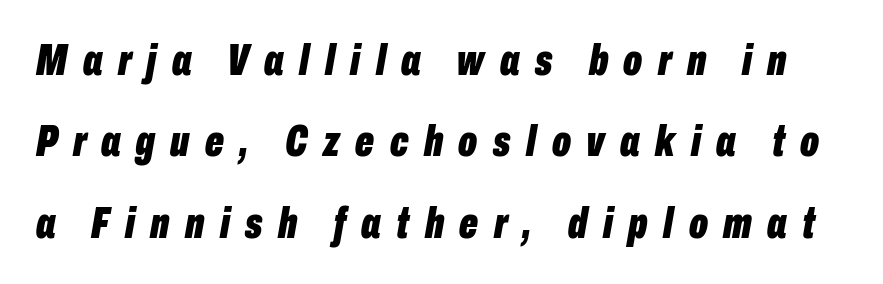
{"italic": "yes", "lean": "right", "slant_degrees": 10, "bold": "yes", "weight": "bold", "width": "condensed", "stroke_contrast": "low", "x_height": "medium", "monospaced": "no", "underline": "no", "line_spacing_ratio": 1.85, "letter_spacing": "wide", "letter_spacing_em": 0.35, "glyph_px": 44}
